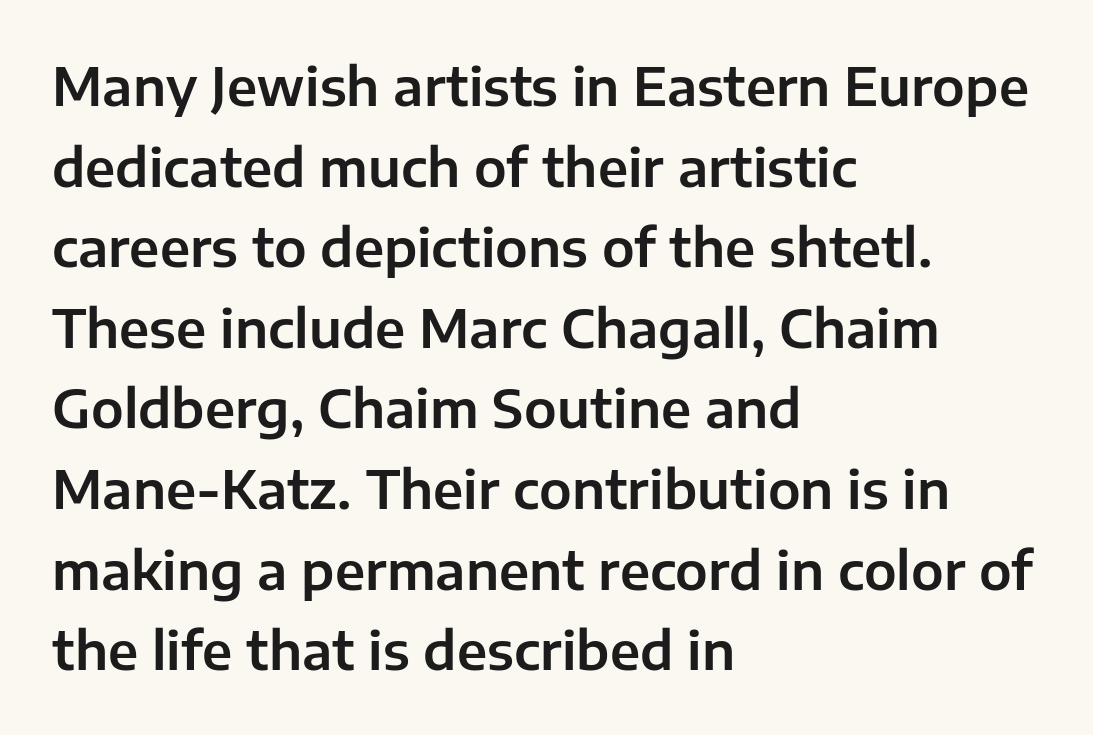
The text was rendered using a sans face with plain stroke endings. Is there much room between lines? A standard amount, neither cramped nor airy. The passage shown is typed in a proportional face where columns would drift. A typesetter would call this zero additional tracking. Descenders are the only things crossing below the line.
